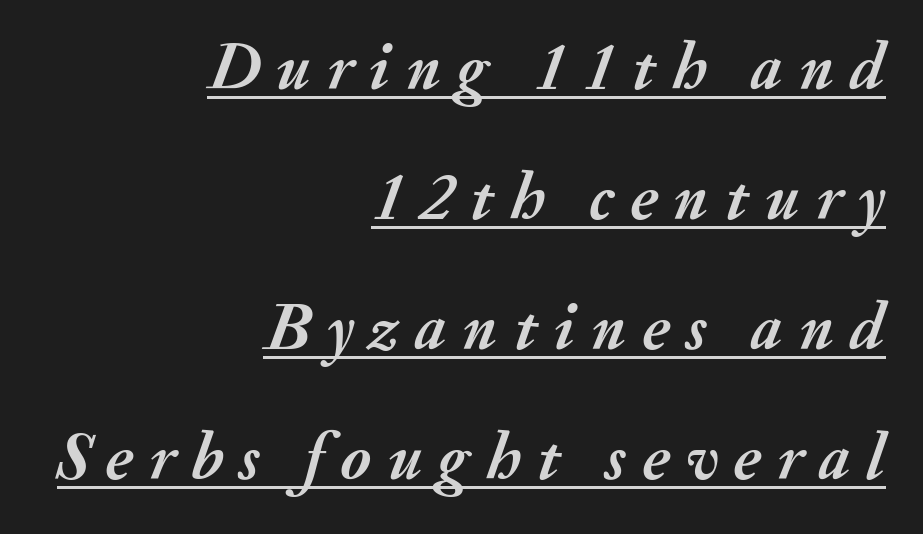
The image shows 67 px semibold type, italic (leaning right); set right-aligned, loose line spacing (1.94x), unusually wide letter spacing (+0.24 em), underlined; medium stroke contrast and a small x-height.
